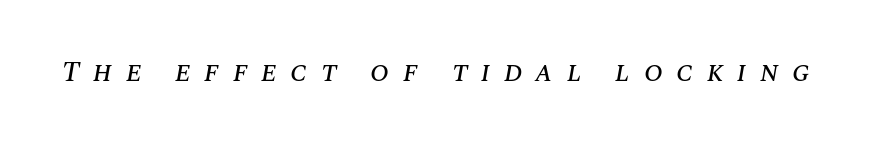
{"italic": "yes", "lean": "right", "slant_degrees": 10, "width": "normal", "stroke_contrast": "medium", "x_height": "large", "monospaced": "no", "underline": "no", "letter_spacing": "wide", "letter_spacing_em": 0.48, "glyph_px": 28}
